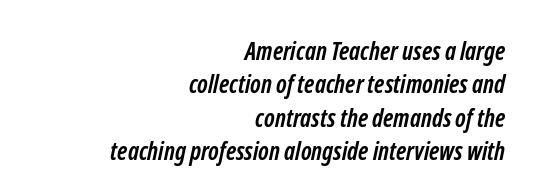
Successive baselines arrive at the customary interval. Typesetter's note: full bold, strokes at maximum text heaviness. The ragged edge is on the left, which tells us the setting is flush right. Has an underline been added? It has not. Honestly, the letter spacing is just normal — you wouldn't notice it.
